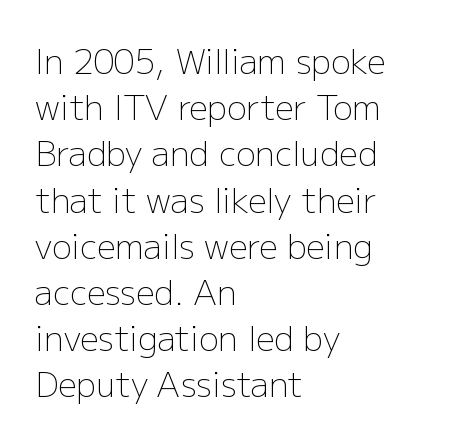
Leading: standard. Look at the bottom of the vertical strokes: they stop flat, with no serifs. Posture: vertical. Does extra space separate the letters? No, they use regular spacing.
